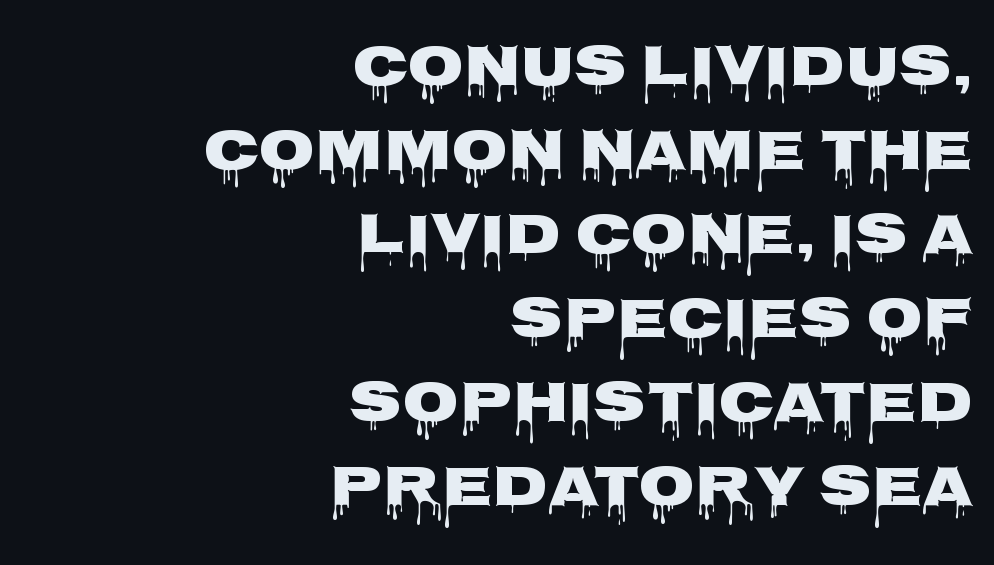
Q: Is the text italic (slanted)? A: No, it is upright.
Q: Is the typeface a serif or a sans-serif typeface? A: Sans-serif.
Q: Is the text underlined? A: No.
Q: How is the paragraph aligned? A: Right-aligned.
Q: Is the spacing between letters normal or unusually wide? A: Normal.
Q: Is the spacing between lines tight, normal or loose? A: Normal.
Q: Width (condensed, normal, or wide)? A: Wide.
Q: Stroke contrast? A: Low.
Q: x-height? A: Large.
Q: Monospaced? A: No.
